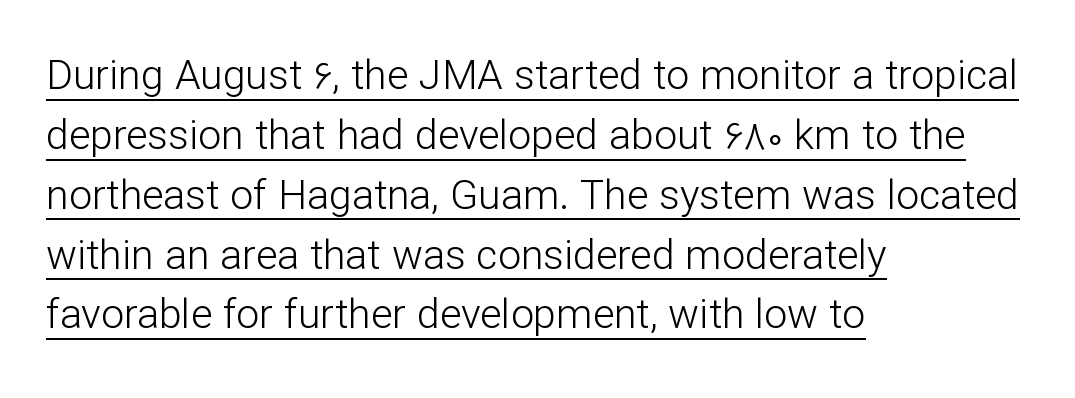
The image shows 41 px light sans-serif type, upright; set left-aligned, normal line spacing (1.46x), normal letter spacing, underlined; low stroke contrast and a medium x-height.
